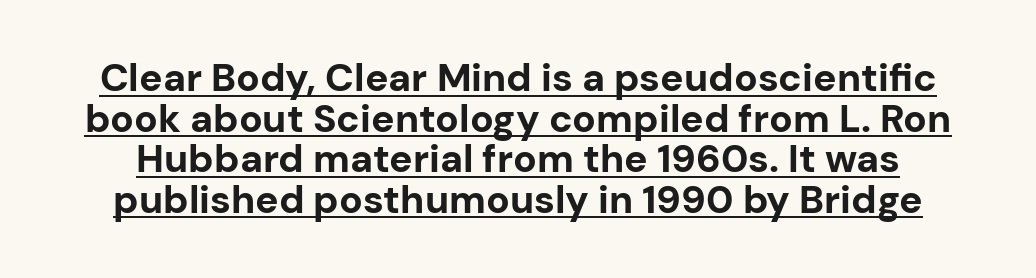
Q: Is the text bold? A: Yes.
Q: Is the text italic (slanted)? A: No, it is upright.
Q: Is the typeface a serif or a sans-serif typeface? A: Sans-serif.
Q: Is the text underlined? A: Yes.
Q: Is the spacing between letters normal or unusually wide? A: Normal.
Q: Is the spacing between lines tight, normal or loose? A: Tight.
Q: Width (condensed, normal, or wide)? A: Normal.
Q: Stroke contrast? A: Low.
Q: x-height? A: Medium.
Q: Monospaced? A: No.
